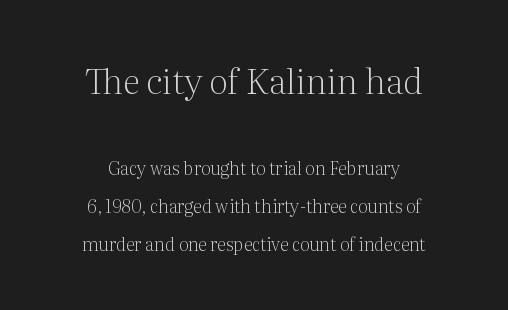
Q: Is the text bold? A: No.
Q: Is the text italic (slanted)? A: No, it is upright.
Q: Is the typeface a serif or a sans-serif typeface? A: Serif.
Q: Is the text underlined? A: No.
Q: How is the paragraph aligned? A: Centered.
Q: Is the spacing between letters normal or unusually wide? A: Normal.
Q: Is the spacing between lines tight, normal or loose? A: Loose.
Q: Which block of text is set in a larger size, the first (top) or the second (bottom)? A: The first (top) one.
Q: Width (condensed, normal, or wide)? A: Normal.
Q: Stroke contrast? A: Medium.
Q: x-height? A: Medium.
Q: Monospaced? A: No.
